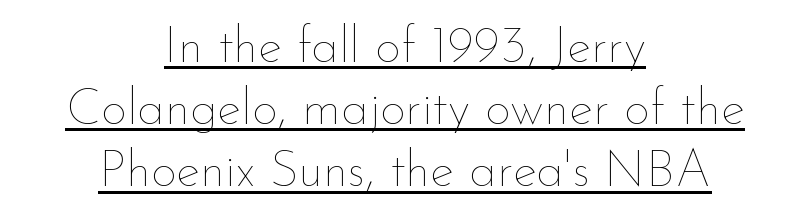
Decoration check: the copy is underlined. This reads as an unemphasized weight, regular at the heaviest. You could not count columns in this text — the font is proportionally spaced. Where is the straight margin? There isn't one; the lines are centered. Every character sits straight up, as roman type does. Letter spacing: default.
